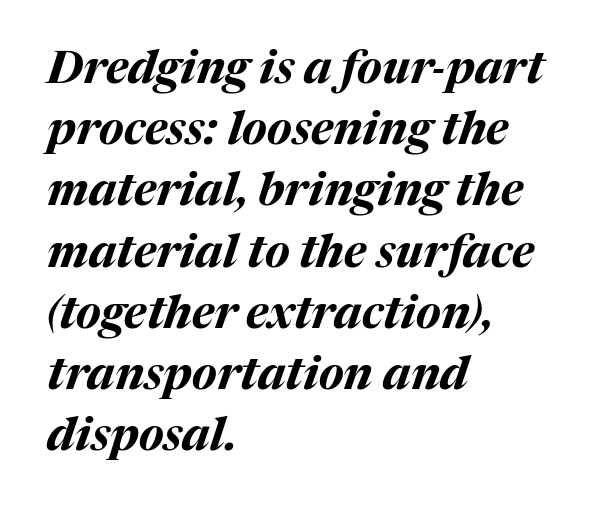
The image shows 46 px bold type, italic (leaning right); set left-aligned, normal line spacing (1.33x), normal letter spacing, not underlined; medium stroke contrast and a medium x-height.
